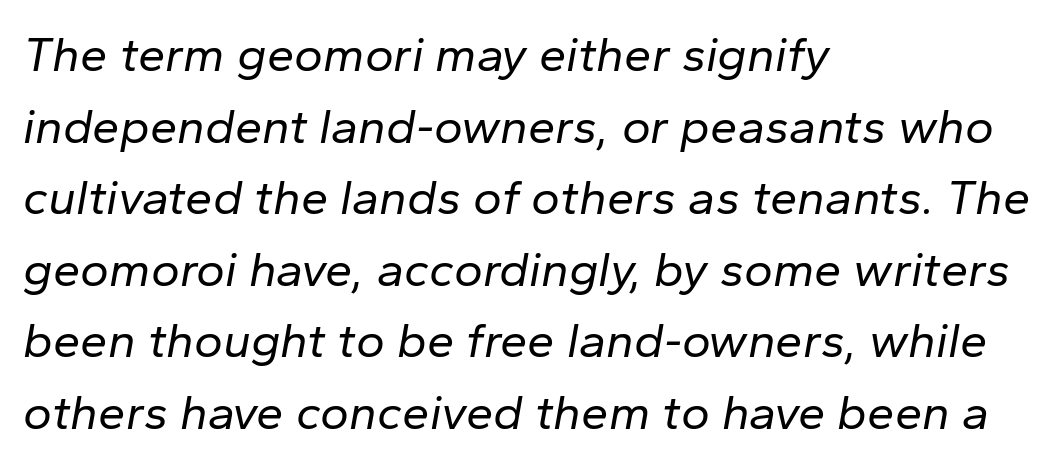
{"italic": "yes", "lean": "right", "slant_degrees": 10, "bold": "no", "weight": "regular", "width": "normal", "stroke_contrast": "low", "x_height": "medium", "monospaced": "no", "underline": "no", "align": "left", "line_spacing": "normal", "line_spacing_ratio": 1.46, "letter_spacing": "normal", "letter_spacing_em": 0.0, "glyph_px": 49}
